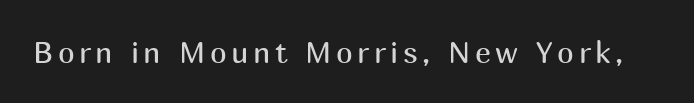
{"serif": "no", "italic": "no", "bold": "no", "weight": "regular", "width": "normal", "stroke_contrast": "medium", "x_height": "medium", "monospaced": "no", "underline": "no", "glyph_px": 30}
